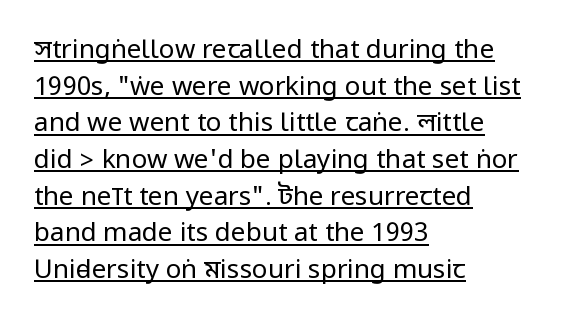
You can see a thin bar hugging the bottom of the glyphs. It's the straight-up-and-down kind of type. The typesetter chose a ragged-right arrangement here. In terms of letterspacing, this is plain default setting.
